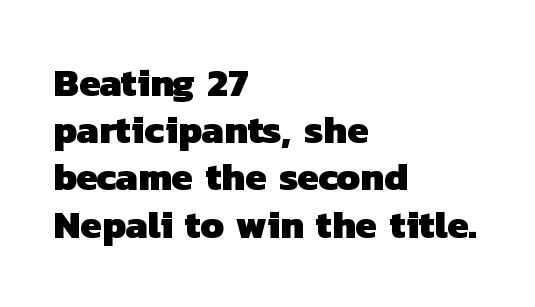
The image shows 39 px heavy sans-serif type; set left-aligned, line spacing 1.21x, normal letter spacing, not underlined; low stroke contrast and a medium x-height.
